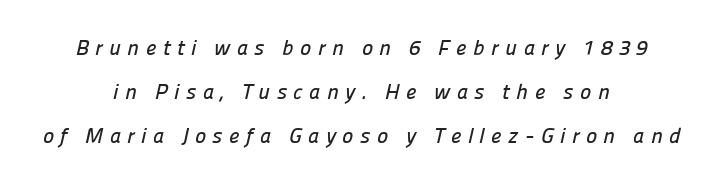
{"underline": "no", "align": "center", "line_spacing": "loose", "line_spacing_ratio": 2.09, "letter_spacing": "wide", "letter_spacing_em": 0.31, "glyph_px": 21}
